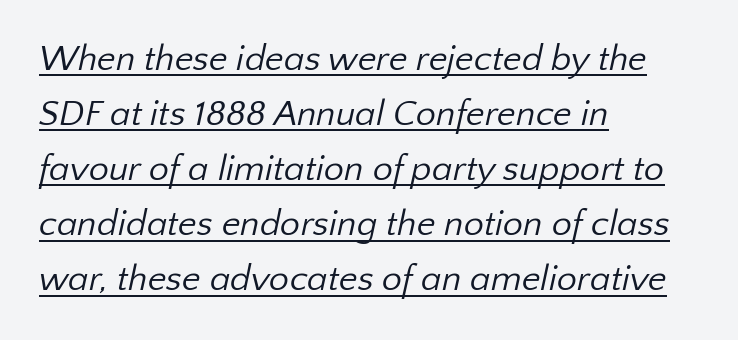
Q: Is the text bold? A: No.
Q: Is the typeface a serif or a sans-serif typeface? A: Sans-serif.
Q: Is the text underlined? A: Yes.
Q: How is the paragraph aligned? A: Left-aligned.
Q: Is the spacing between letters normal or unusually wide? A: Normal.
Q: Is the spacing between lines tight, normal or loose? A: Normal.
Q: Width (condensed, normal, or wide)? A: Normal.
Q: Stroke contrast? A: Low.
Q: x-height? A: Medium.
Q: Monospaced? A: No.
